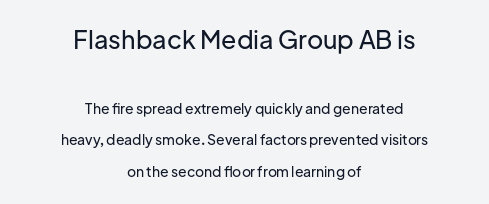
Letters rest on an invisible, unmarked baseline. Is there any slant? The stems are plumb. One glance says open: line gaps are wider than usual. Every row of glyphs is offset so its center matches the block's center. The face used here is rendered with its standard letterfit. Large over small — that's the arrangement of the two blocks here.
